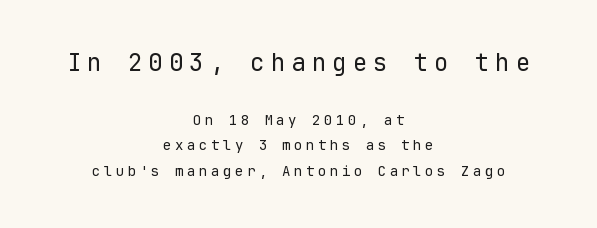
Check the space under the baseline: it is left empty. The cut favours lightness, reaching ordinary text weight at its darkest. Caption: expanded tracking, letters set apart. Top chunk: large. Bottom chunk: small. The specimen reads as upright at a glance.
